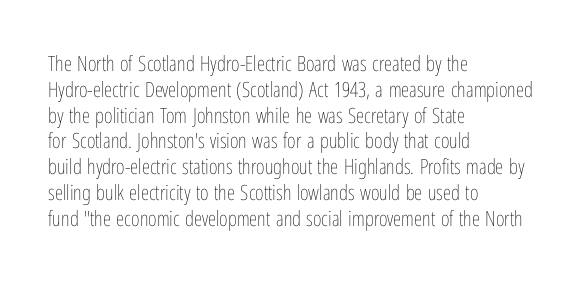
Visually the block forms a straight wall on the left and a jagged coastline on the right. This sample uses plain, unmodified letter spacing. The face looks like a standard text weight, possibly lighter. Check under the words: just untouched page. Does the lettering tilt? It doesn't — this is upright.
